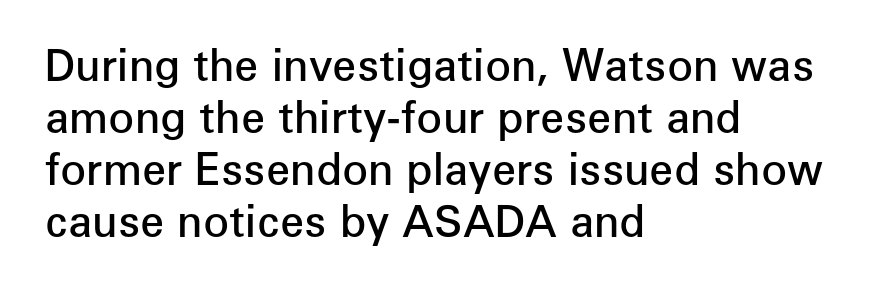
The image shows 43 px semibold sans-serif type, upright; set left-aligned, line spacing 1.21x, normal letter spacing, not underlined; low stroke contrast and a medium x-height.
